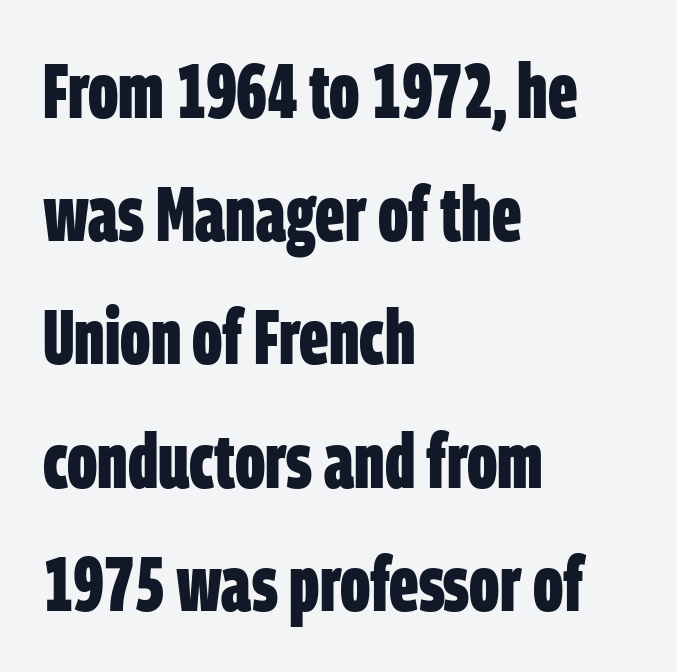
Note the varied advance widths — an 'i' is clearly narrower than an 'm'. There is no visible air inserted between adjacent glyphs. The passage shown is typeset with a sans-serif family. The string is rendered with underlining switched off. Short and long lines alike share a common starting point at left.
